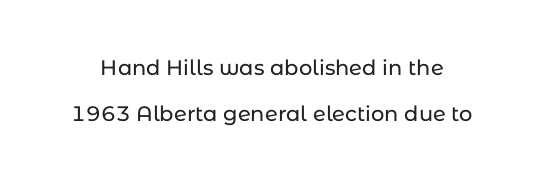
The image shows 21 px text type, upright; set loose line spacing (2.17x), normal letter spacing, not underlined.
